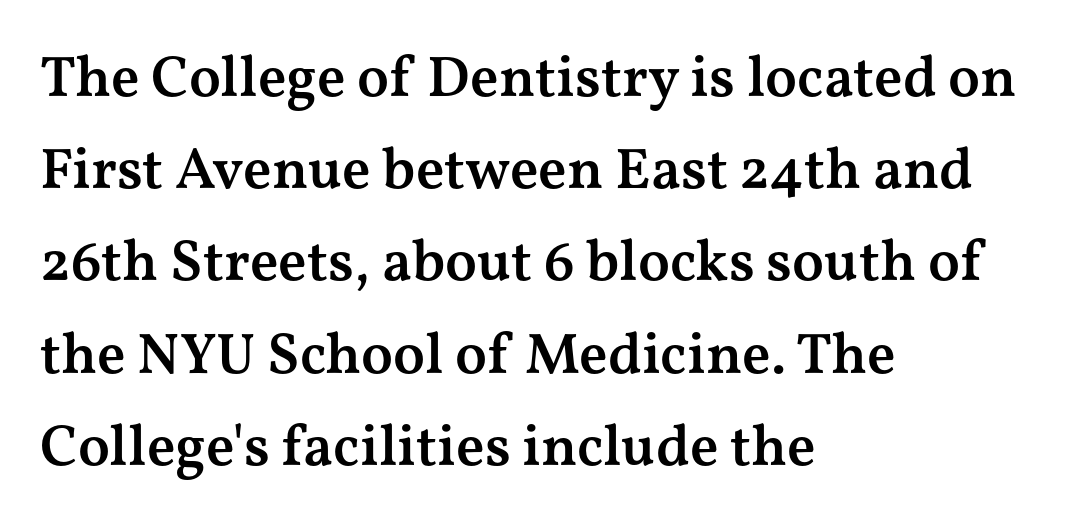
The rendering shows small feet on the letterforms — a serif design. Does extra space separate the letters? No, they use regular spacing. Each glyph is drawn with semibold strokes, heavier than normal yet not fully bold. Beneath every word, the page is bare. Upright lettering throughout.
